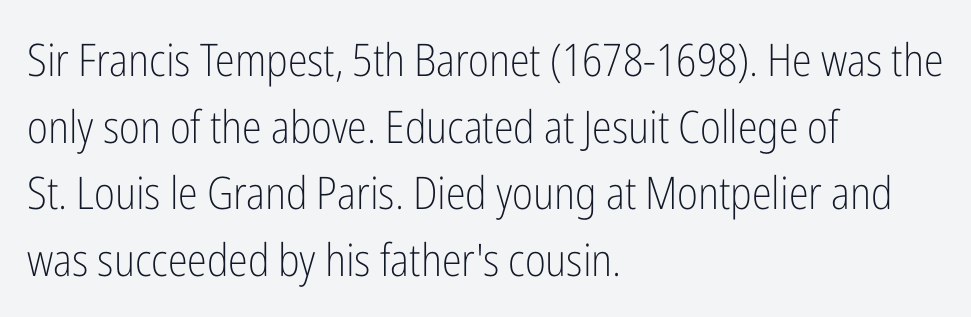
The image shows 45 px light, condensed sans-serif type, upright; set left-aligned, normal line spacing (1.48x), normal letter spacing, not underlined; low stroke contrast and a medium x-height.
